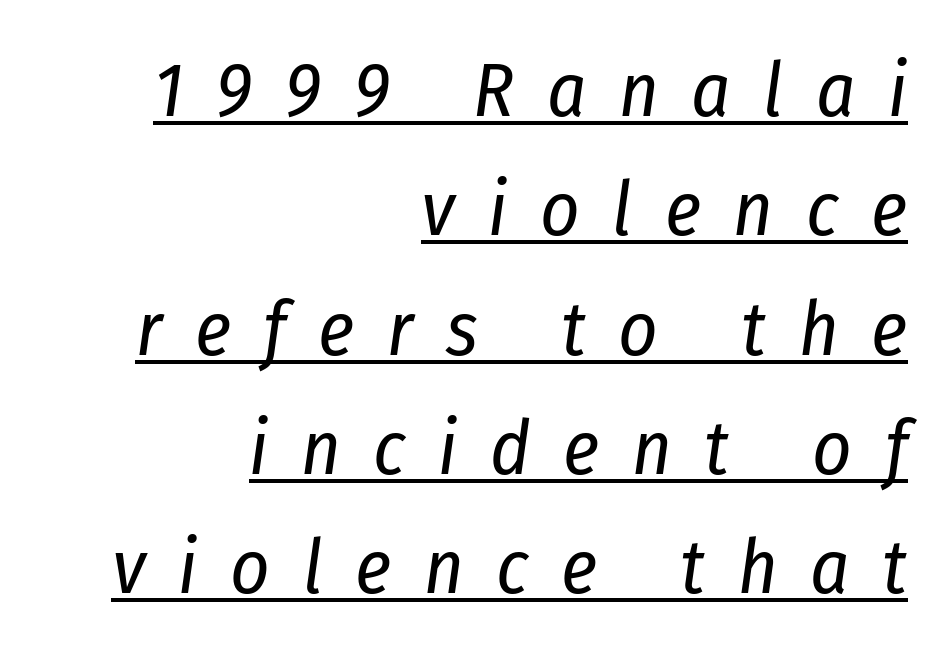
The rendering anchors every line to the right-hand side. The characters are drawn with everyday or finer stroke widths. Honestly, the row spacing looks completely unremarkable. If you drew a line through each stem, it would be angled. The line texture is sparse and dotted thanks to wide tracking. Is this a fixed-width face? No — the glyphs have proportional, varying widths.
